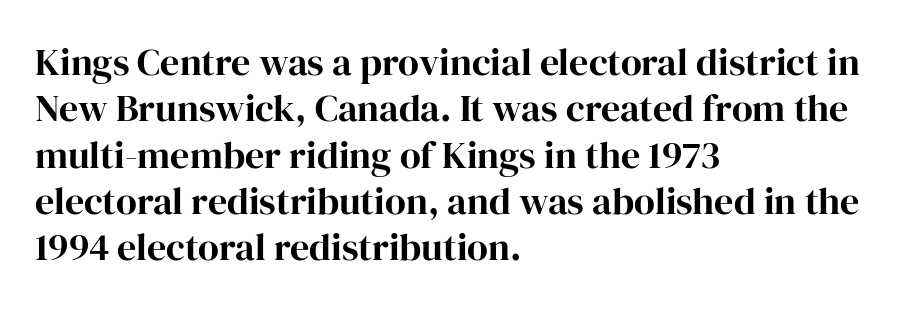
Q: Is the text italic (slanted)? A: No, it is upright.
Q: Is the typeface a serif or a sans-serif typeface? A: Serif.
Q: Is the text underlined? A: No.
Q: How is the paragraph aligned? A: Left-aligned.
Q: Is the spacing between letters normal or unusually wide? A: Normal.
Q: Width (condensed, normal, or wide)? A: Normal.
Q: Stroke contrast? A: High.
Q: x-height? A: Medium.
Q: Monospaced? A: No.
